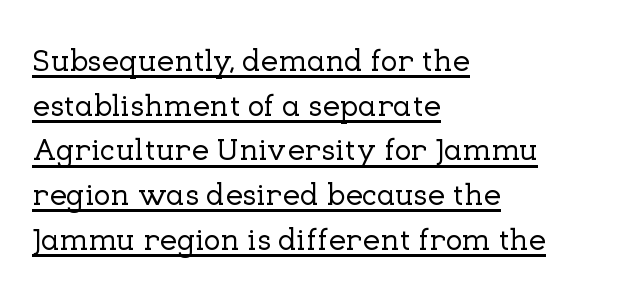
The passage shown is underscored from start to finish. Style check: upright. Horizontal bands of white between lines are of average thickness. The passage shown is typeset with a serif family. Is this a fixed-width face? No — the glyphs have proportional, varying widths. Layout note: lines flush left.
